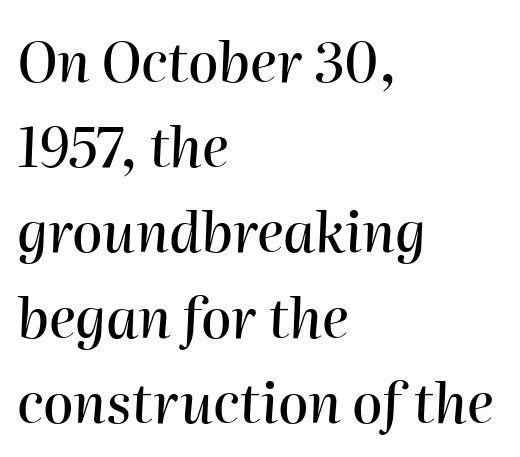
{"italic": "yes", "lean": "right", "slant_degrees": 2, "width": "normal", "stroke_contrast": "high", "x_height": "medium", "monospaced": "no", "underline": "no", "align": "left", "line_spacing": "normal", "line_spacing_ratio": 1.55, "letter_spacing": "normal", "letter_spacing_em": 0.0, "glyph_px": 55}
